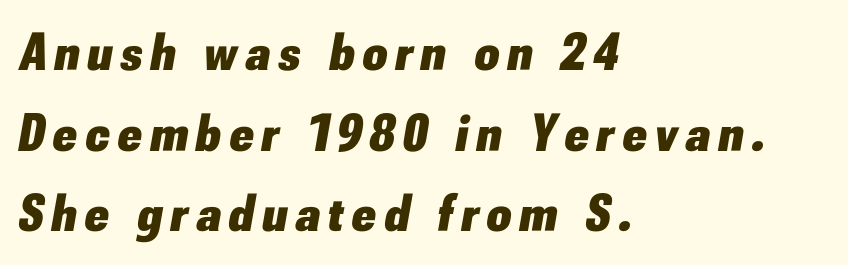
Every row of glyphs begins at an identical x-position on the left. Regular leading. The face used here is proportionally spaced, like ordinary book or web type. Check under the words: just untouched page.
